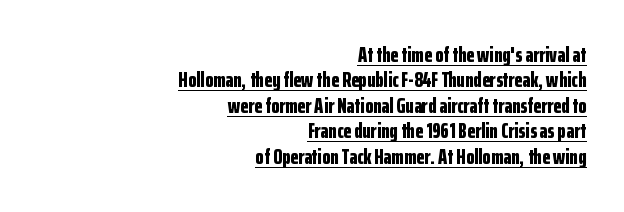
{"italic": "no", "bold": "yes", "underline": "yes", "align": "right", "line_spacing_ratio": 1.21, "letter_spacing": "normal", "letter_spacing_em": 0.0, "glyph_px": 21}
